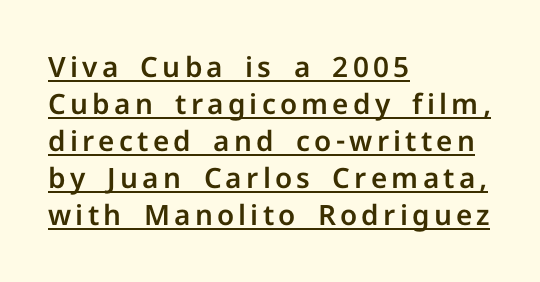
Every word sits above its own underline. The lines sit at an ordinary, default distance from one another. Vertical strokes here are truly vertical. This rendering employs a face without finishing strokes, i.e., a sans-serif. Proportional: the letters do not fall into vertical columns.
